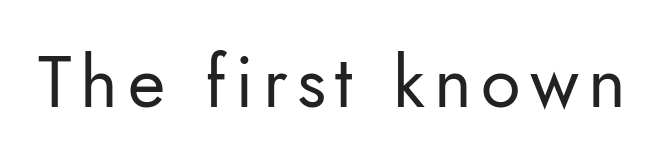
{"serif": "no", "italic": "no", "bold": "no", "weight": "regular", "width": "normal", "stroke_contrast": "low", "x_height": "small", "monospaced": "no", "underline": "no", "glyph_px": 72}
